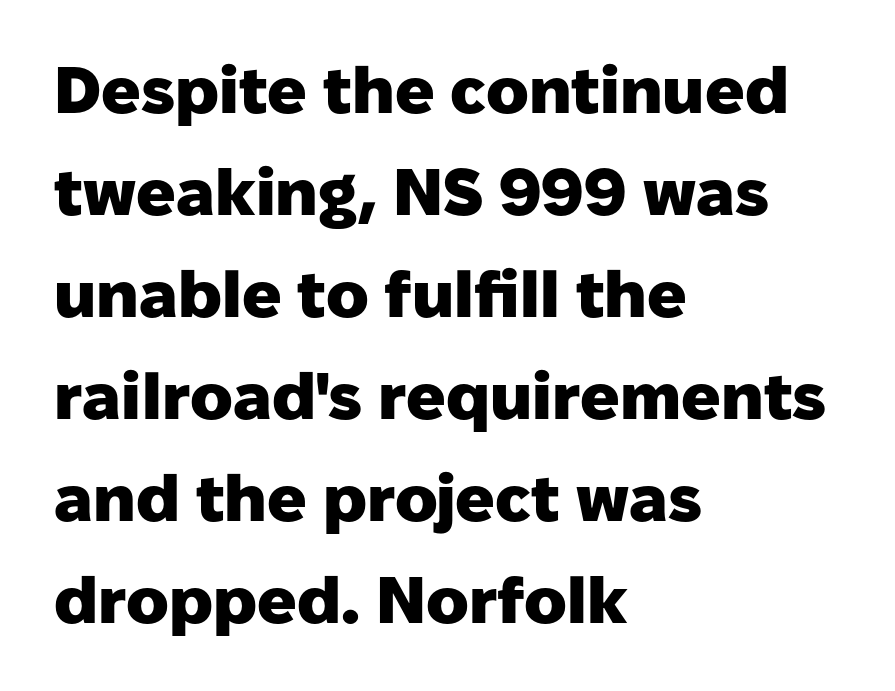
Every character sits straight up, as roman type does. Compared with an ordinary text face, these strokes are far heavier — a full bold. All the whitespace from short lines collects on the right. Quick note: interline space is typical.
